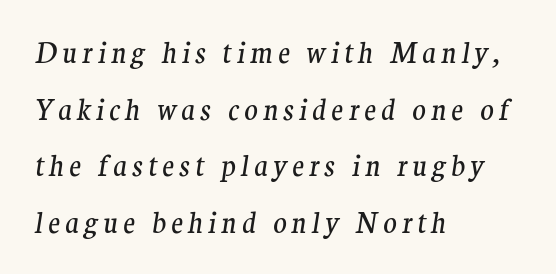
{"serif": "yes", "italic": "yes", "lean": "right", "slant_degrees": 9, "bold": "no", "weight": "regular", "width": "normal", "stroke_contrast": "medium", "x_height": "medium", "monospaced": "no", "underline": "no", "align": "left", "line_spacing": "loose", "line_spacing_ratio": 2.02, "glyph_px": 28}
